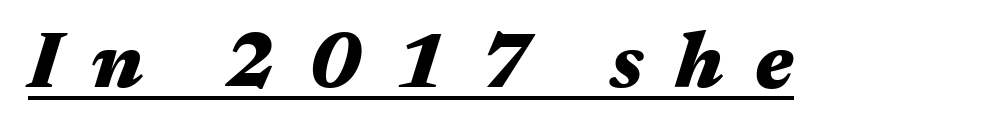
Emphasis by weight is at full strength: bold. Every character sits at an angle, as italics do. Think of a printed novel: that variable character pitch is what you see here. The face used here is rendered with a markedly widened letterfit.
